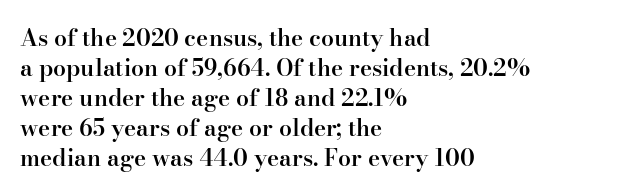
The image shows 23 px text type, upright; set left-aligned, normal line spacing (1.3x), normal letter spacing, not underlined.
